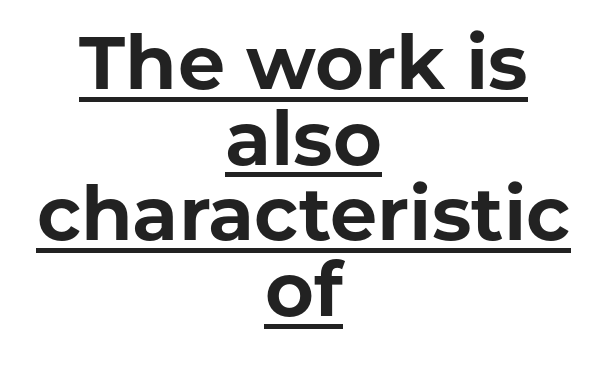
This is heavy type, rendered in bold. Varying glyph widths throughout — classic text-font behaviour. What decoration does the sample have? An underline. The characters display no serif detailing; their extremities are plain.
